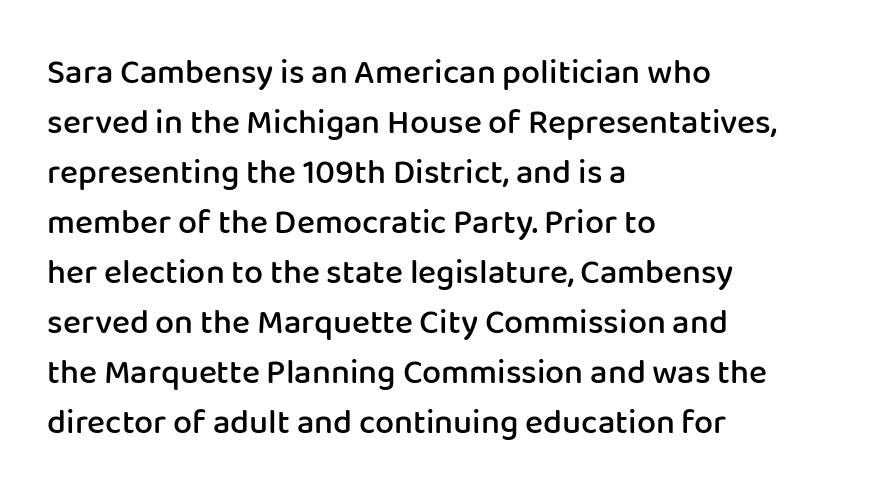
The tracking reads as untouched default to a designer's eye. Students, this is semibold: more ink than regular, less than bold. Posture: vertical. The rendering anchors every line to the left-hand side. Interline gaps are of average width in this sample. The type family on display is of the sans-serif kind.
